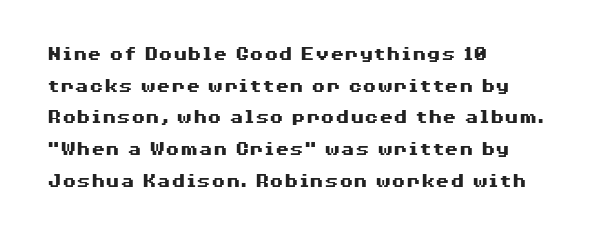
{"italic": "no", "bold": "yes", "underline": "no", "align": "left", "line_spacing": "normal", "line_spacing_ratio": 1.51, "letter_spacing": "normal", "letter_spacing_em": 0.0, "glyph_px": 21}
